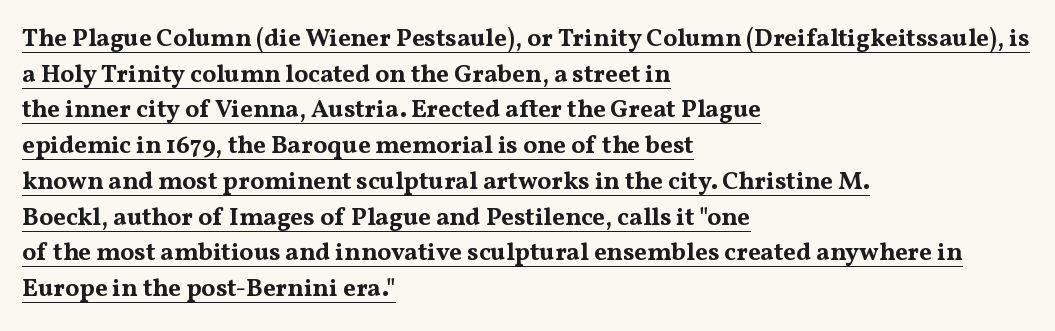
The face used here is rendered with its standard letterfit. You can tell it's not italic because the verticals are truly vertical. Normally led — the rows are evenly, conventionally spaced. The rendered words wear a rule along their underside. This is heavy type, rendered in bold. Which margin do the lines hug? The left one — the right edge is uneven.
